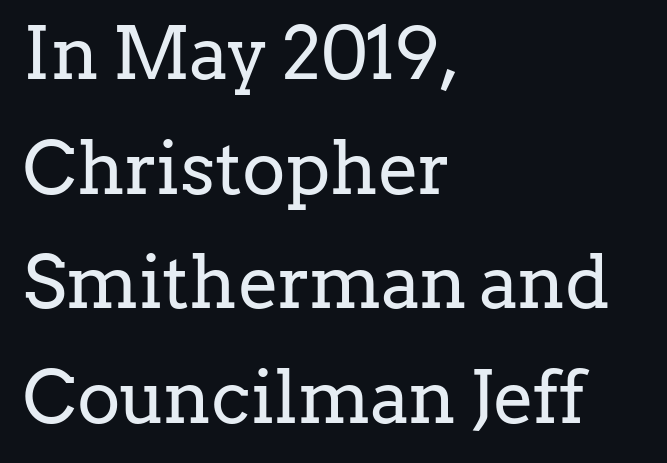
The image shows 73 px regular-weight serif type, upright; set left-aligned, normal line spacing (1.57x), normal letter spacing, not underlined; low stroke contrast and a medium x-height.
